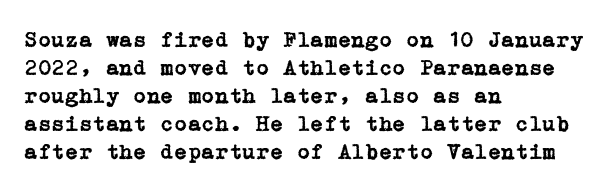
Q: Is the text italic (slanted)? A: No, it is upright.
Q: Is the text underlined? A: No.
Q: How is the paragraph aligned? A: Left-aligned.
Q: Is the spacing between letters normal or unusually wide? A: Normal.
Q: Is the spacing between lines tight, normal or loose? A: Normal.
